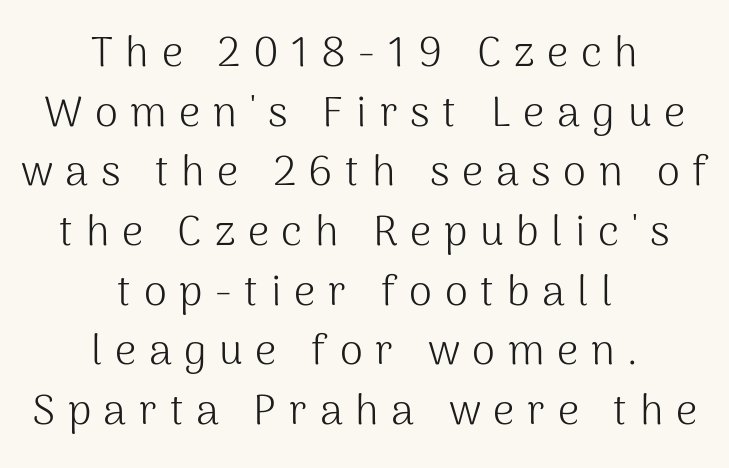
Stroke thickness stays within the range of a standard reading face or lighter. Regarding leading, the lines here are spaced in the standard way. Proportional: the letters do not fall into vertical columns. Decoration check: the copy has no underline.
